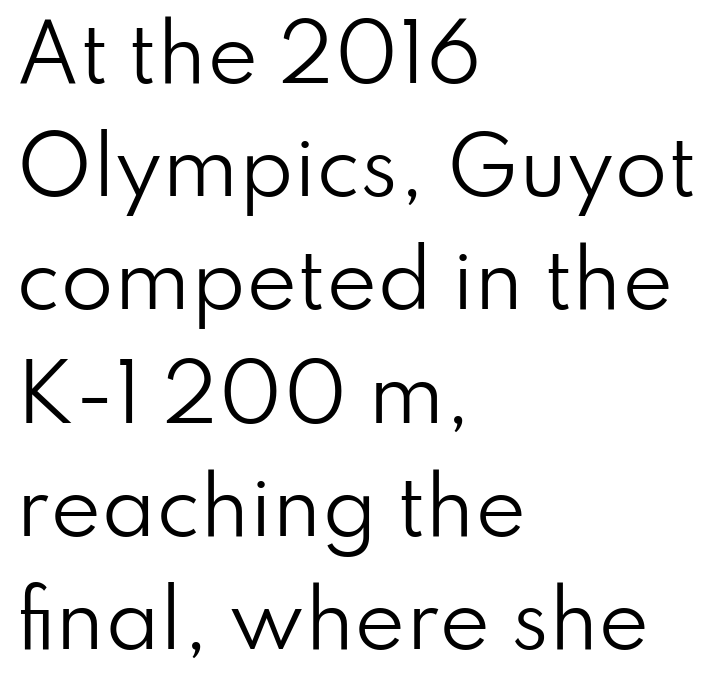
You could not count columns in this text — the font is proportionally spaced. The typesetting does not lean heavy: it is not bold. A normal amount of white space separates one row of letters from the next. A roman cut, with each character standing at attention. The gap between lines stays unmarked.
